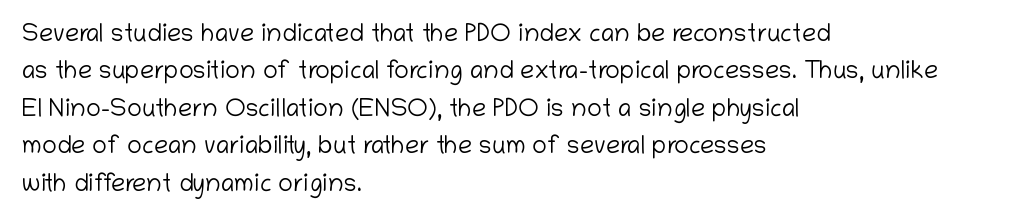
The image shows 25 px text type, upright; set left-aligned, normal line spacing (1.5x), normal letter spacing, not underlined.
